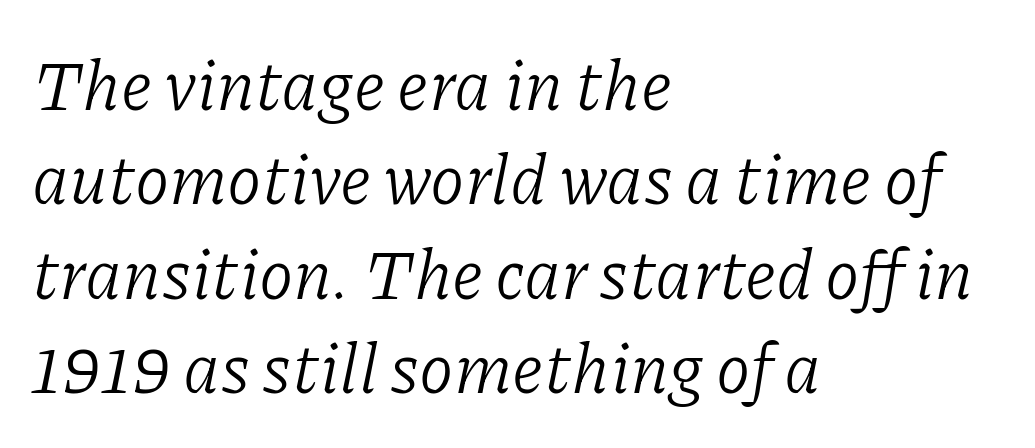
Q: Is the text bold? A: No.
Q: Is the text italic (slanted)? A: Yes, it leans right by about 11 degrees.
Q: Is the typeface a serif or a sans-serif typeface? A: Serif.
Q: Is the text underlined? A: No.
Q: How is the paragraph aligned? A: Left-aligned.
Q: Is the spacing between letters normal or unusually wide? A: Normal.
Q: Is the spacing between lines tight, normal or loose? A: Normal.
Q: Width (condensed, normal, or wide)? A: Normal.
Q: Stroke contrast? A: Low.
Q: x-height? A: Medium.
Q: Monospaced? A: No.
